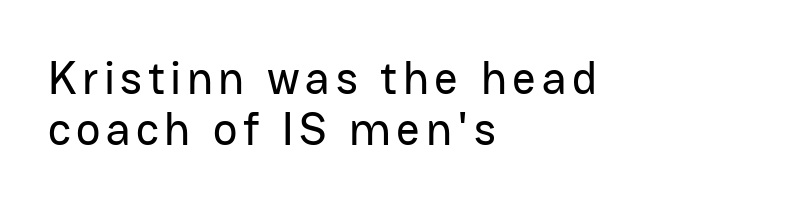
Q: Is the text italic (slanted)? A: No, it is upright.
Q: Is the typeface a serif or a sans-serif typeface? A: Sans-serif.
Q: Is the text underlined? A: No.
Q: How is the paragraph aligned? A: Left-aligned.
Q: Is the spacing between lines tight, normal or loose? A: Tight.
Q: Width (condensed, normal, or wide)? A: Normal.
Q: Stroke contrast? A: Low.
Q: x-height? A: Medium.
Q: Monospaced? A: No.
